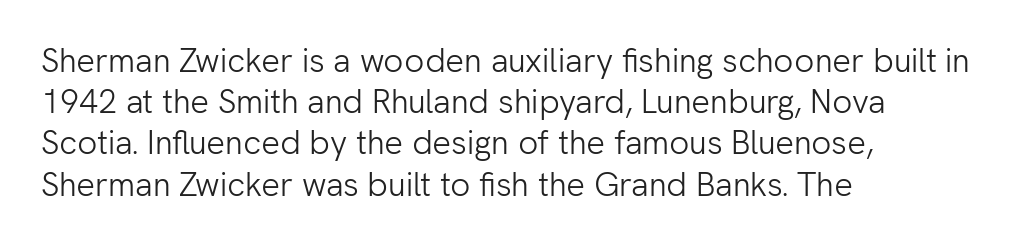
The letters carry no serifs — their stems end cleanly without finishing strokes. The font's upright variant was chosen for this text. You could not count columns in this text — the font is proportionally spaced. Letters rest on an invisible, unmarked baseline. Here the glyphs are tracked normally, forming tight word shapes.
